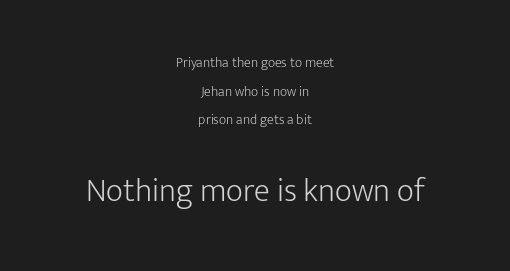
{"serif": "no", "italic": "no", "bold": "no", "weight": "light", "width": "normal", "stroke_contrast": "low", "x_height": "medium", "monospaced": "no", "underline": "no", "align": "center", "line_spacing": "loose", "line_spacing_ratio": 2.05, "letter_spacing": "normal", "letter_spacing_em": 0.0, "larger_block": "second", "size_ratio": 2.36, "glyph_px": 33}
